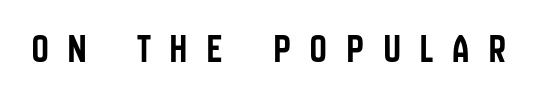
{"serif": "no", "italic": "no", "width": "condensed", "stroke_contrast": "low", "x_height": "large", "monospaced": "no", "underline": "no", "letter_spacing": "wide", "letter_spacing_em": 0.49, "glyph_px": 41}
